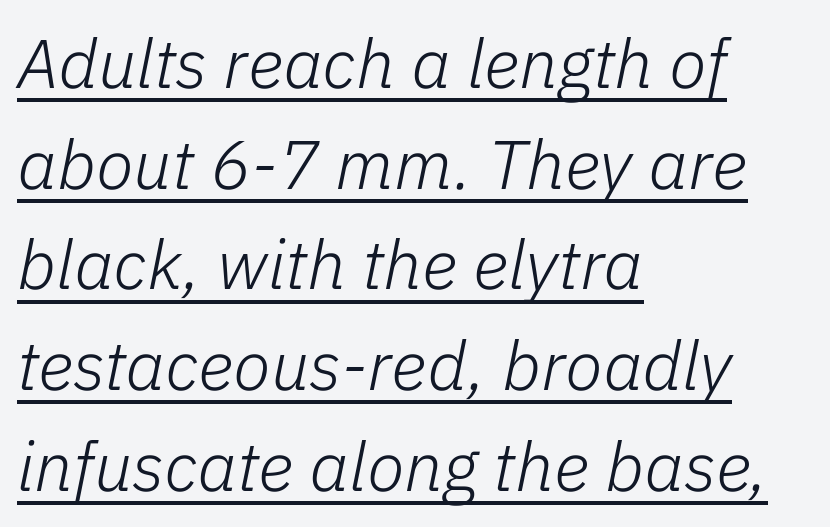
Is the type slanted? Yes — the strokes lean at a clear angle. This reads as an unemphasized weight, regular at the heaviest. Think of a printed novel: that variable character pitch is what you see here. The sample's only ornament is a line tracing under the words. Tracking here is standard; glyphs follow each other at the usual distance.
